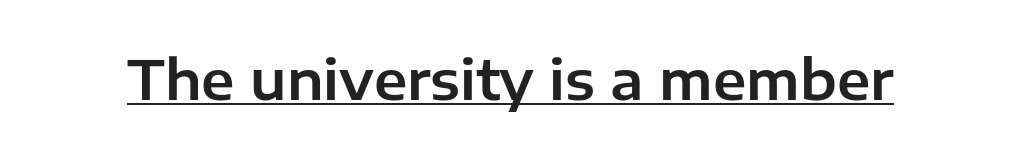
{"serif": "no", "italic": "no", "width": "normal", "stroke_contrast": "low", "x_height": "medium", "monospaced": "no", "underline": "yes", "letter_spacing": "normal", "letter_spacing_em": 0.0, "glyph_px": 54}
